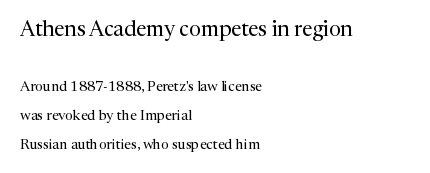
{"italic": "no", "bold": "no", "underline": "no", "align": "left", "line_spacing": "loose", "line_spacing_ratio": 2.06, "letter_spacing": "normal", "letter_spacing_em": 0.0, "larger_block": "first", "size_ratio": 1.5, "glyph_px": 21}
